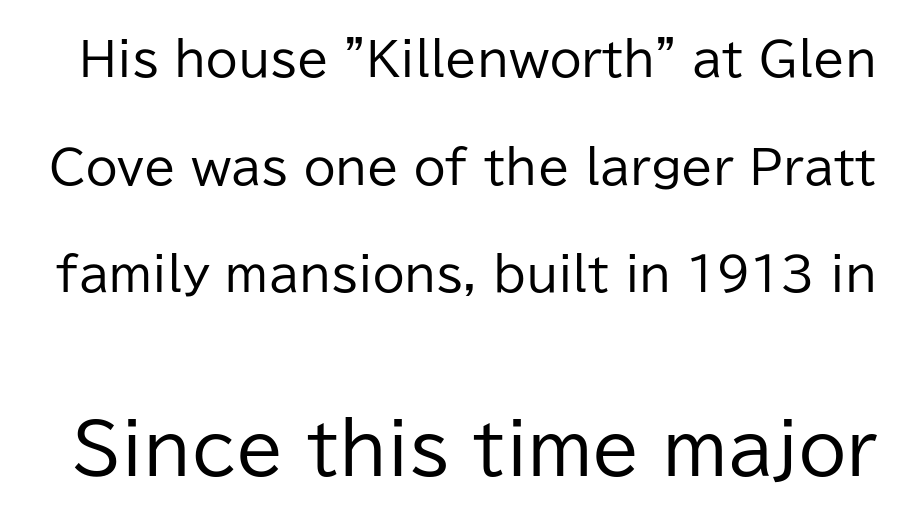
The image shows 69 px regular-weight sans-serif type, upright; set loose line spacing (2.34x), normal letter spacing, not underlined; the second (bottom) block is 1.5x larger; low stroke contrast and a medium x-height.
